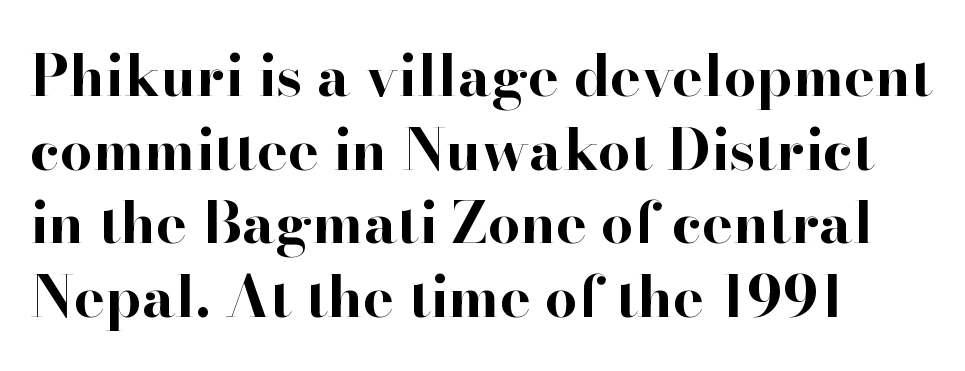
Q: Is the text bold? A: Yes.
Q: Is the text italic (slanted)? A: No, it is upright.
Q: Is the typeface a serif or a sans-serif typeface? A: Serif.
Q: Is the text underlined? A: No.
Q: Is the spacing between letters normal or unusually wide? A: Normal.
Q: Is the spacing between lines tight, normal or loose? A: Normal.
Q: Width (condensed, normal, or wide)? A: Normal.
Q: Stroke contrast? A: High.
Q: x-height? A: Small.
Q: Monospaced? A: No.
